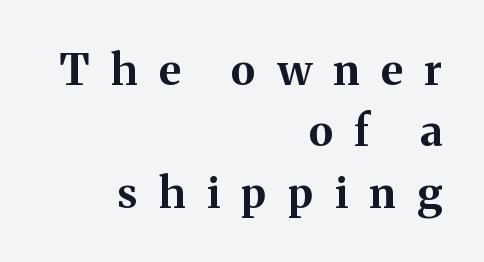
Q: Is the text bold? A: Yes.
Q: Is the text italic (slanted)? A: No, it is upright.
Q: Is the typeface a serif or a sans-serif typeface? A: Serif.
Q: Is the text underlined? A: No.
Q: How is the paragraph aligned? A: Right-aligned.
Q: Is the spacing between letters normal or unusually wide? A: Unusually wide.
Q: Is the spacing between lines tight, normal or loose? A: Normal.
Q: Width (condensed, normal, or wide)? A: Normal.
Q: Stroke contrast? A: Medium.
Q: x-height? A: Medium.
Q: Monospaced? A: No.
